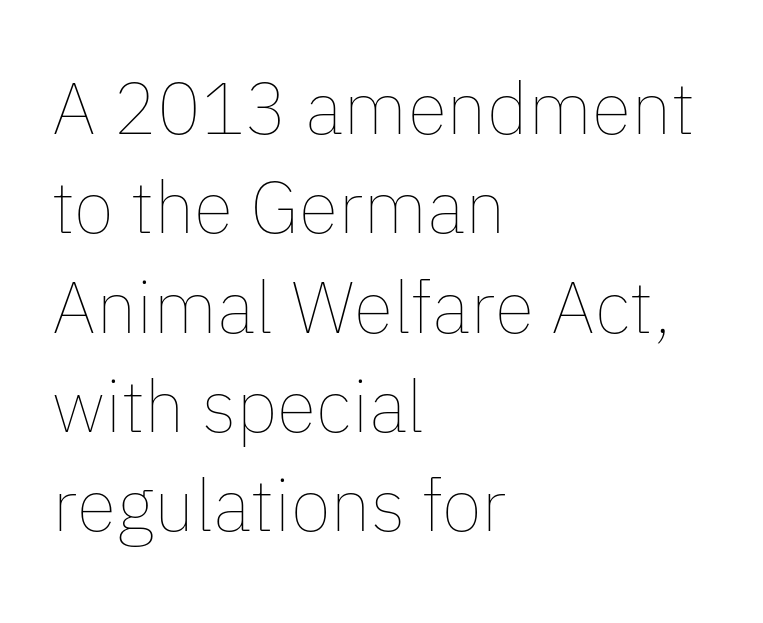
Q: Is the text bold? A: No.
Q: Is the text italic (slanted)? A: No, it is upright.
Q: Is the text underlined? A: No.
Q: How is the paragraph aligned? A: Left-aligned.
Q: Is the spacing between letters normal or unusually wide? A: Normal.
Q: Is the spacing between lines tight, normal or loose? A: Normal.
Q: Width (condensed, normal, or wide)? A: Normal.
Q: Stroke contrast? A: Low.
Q: x-height? A: Medium.
Q: Monospaced? A: No.
